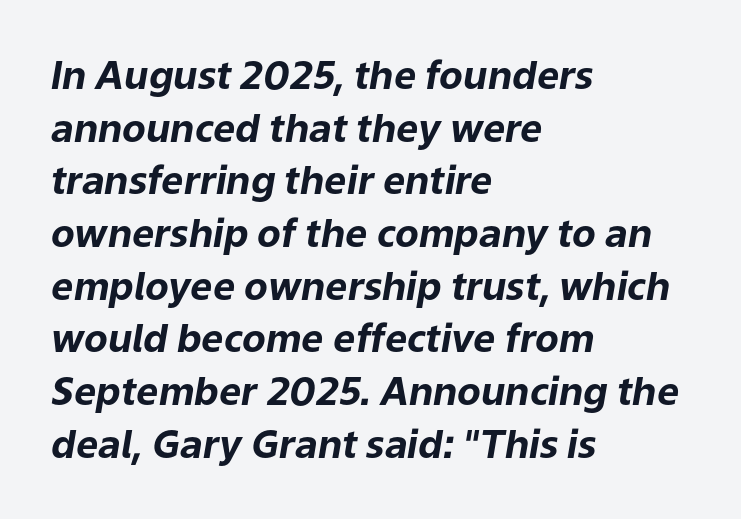
Q: Is the text bold? A: Yes.
Q: Is the text italic (slanted)? A: Yes, it leans right by about 9 degrees.
Q: Is the text underlined? A: No.
Q: How is the paragraph aligned? A: Left-aligned.
Q: Is the spacing between letters normal or unusually wide? A: Normal.
Q: Is the spacing between lines tight, normal or loose? A: Normal.
Q: Width (condensed, normal, or wide)? A: Normal.
Q: Stroke contrast? A: Low.
Q: x-height? A: Medium.
Q: Monospaced? A: No.
